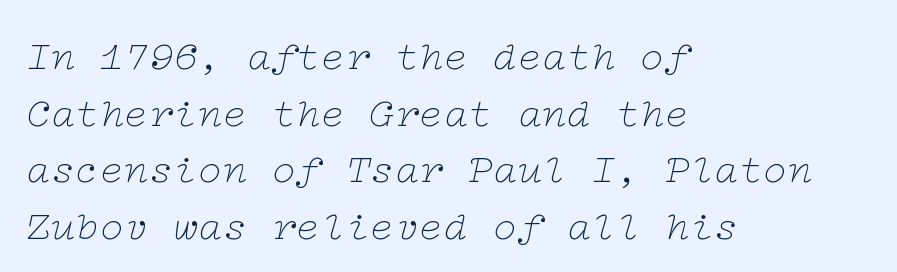
Q: Is the text bold? A: No.
Q: Is the text italic (slanted)? A: Yes, it leans right by about 12 degrees.
Q: Is the typeface a serif or a sans-serif typeface? A: Serif.
Q: Is the text underlined? A: No.
Q: How is the paragraph aligned? A: Left-aligned.
Q: Is the spacing between letters normal or unusually wide? A: Normal.
Q: Is the spacing between lines tight, normal or loose? A: Normal.
Q: Width (condensed, normal, or wide)? A: Wide.
Q: Stroke contrast? A: Low.
Q: x-height? A: Medium.
